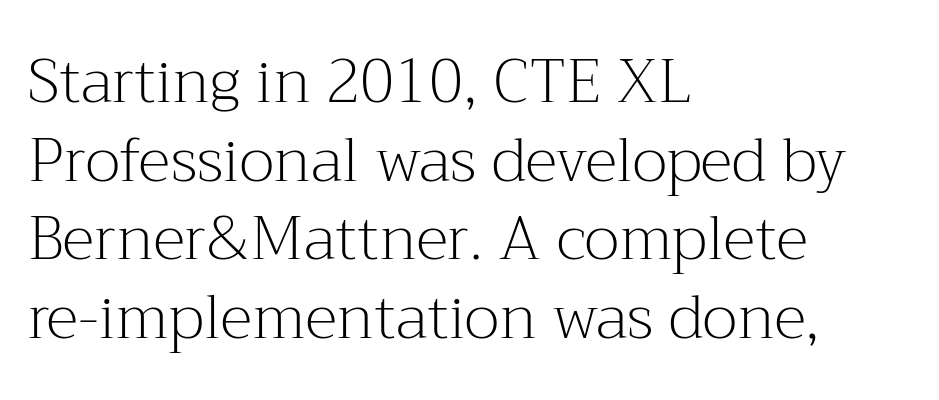
The image shows 61 px light serif type, upright; set left-aligned, normal line spacing (1.29x), normal letter spacing, not underlined; medium stroke contrast and a medium x-height.
